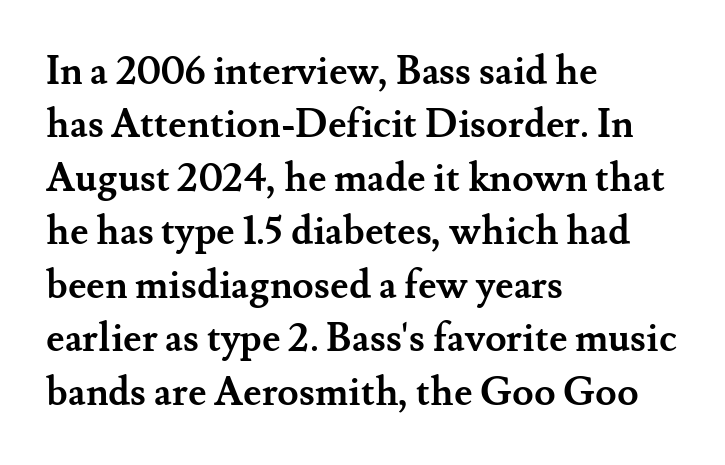
{"serif": "yes", "italic": "no", "bold": "yes", "weight": "semibold", "width": "normal", "stroke_contrast": "medium", "x_height": "small", "monospaced": "no", "underline": "no", "align": "left", "line_spacing": "normal", "line_spacing_ratio": 1.37, "letter_spacing": "normal", "letter_spacing_em": 0.0, "glyph_px": 39}
